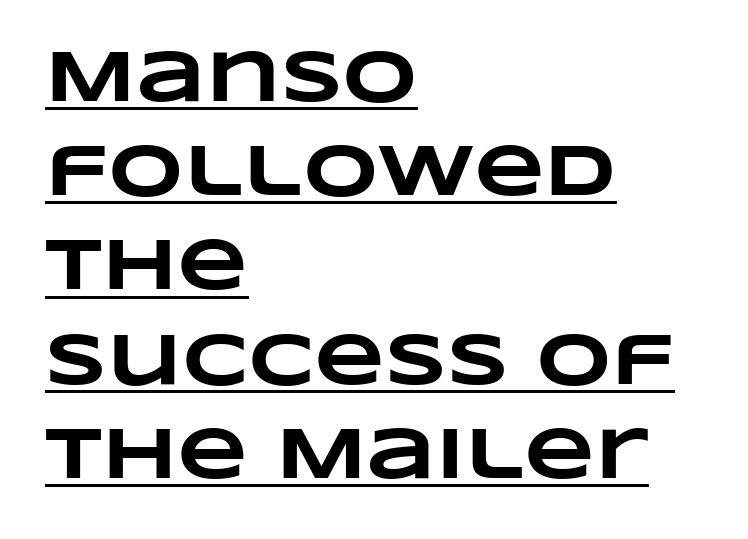
The image shows 73 px heavy, wide type; set left-aligned, normal line spacing (1.29x), normal letter spacing, underlined; low stroke contrast and a large x-height.
